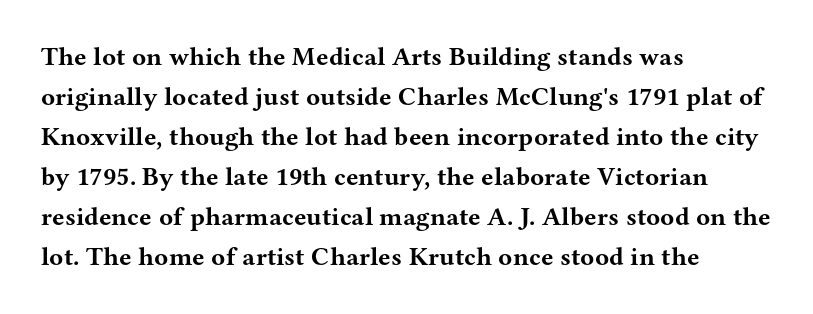
{"italic": "no", "bold": "yes", "underline": "no", "align": "left", "line_spacing": "normal", "line_spacing_ratio": 1.54, "letter_spacing": "normal", "letter_spacing_em": 0.0, "glyph_px": 26}
